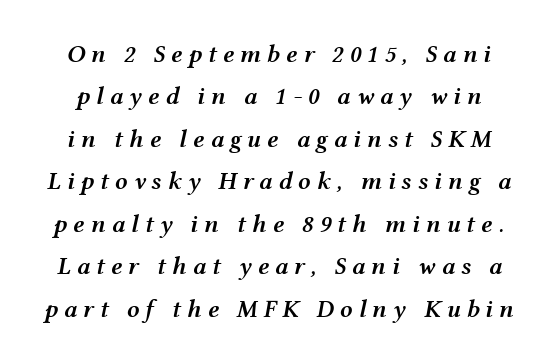
Q: Is the text bold? A: Semi-bold.
Q: Is the text italic (slanted)? A: Yes, it leans right by about 12 degrees.
Q: Is the text underlined? A: No.
Q: Is the spacing between letters normal or unusually wide? A: Unusually wide.
Q: Is the spacing between lines tight, normal or loose? A: Normal.
